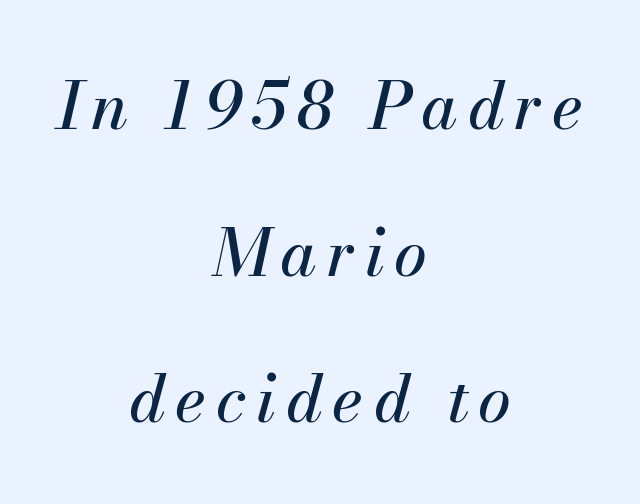
The image shows 66 px text type, italic (leaning right); set centered, loose line spacing (2.22x), not underlined; medium stroke contrast and a small x-height.
